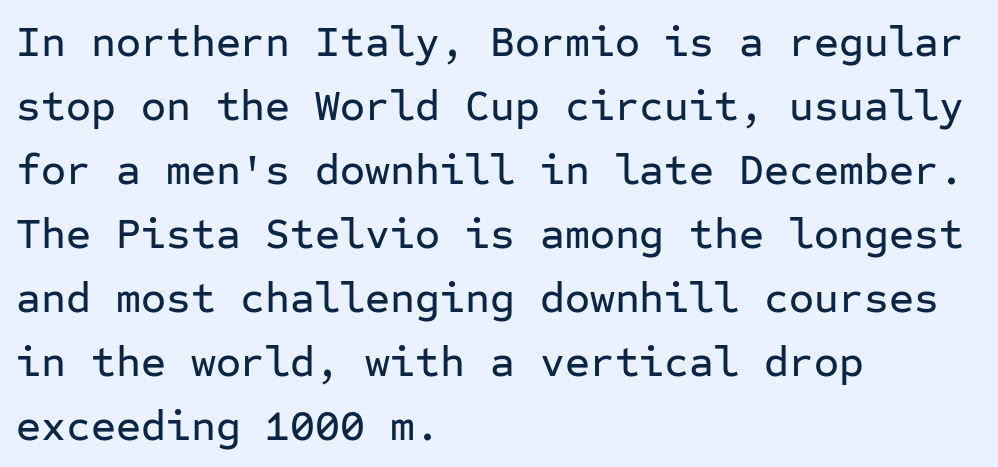
Evenly set lines give the paragraph a standard silhouette. The passage is arranged the way most books set body copy — flush left. Does the type have serifs? No, each stem ends abruptly. It's the straight-up-and-down kind of type. How are the letters spaced? Ordinarily, with no added tracking. The glyphs are unaccompanied by any horizontal stroke below them.
